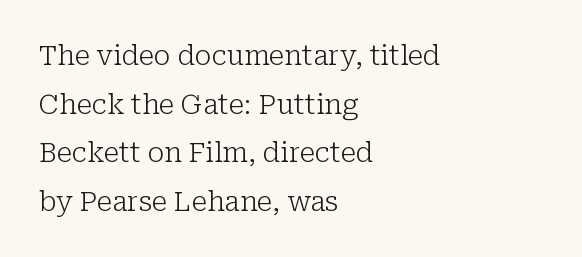
{"italic": "no", "bold": "no", "underline": "no", "align": "left", "line_spacing_ratio": 1.8, "letter_spacing": "normal", "letter_spacing_em": 0.0, "glyph_px": 27}
